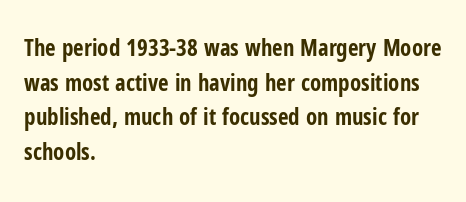
Every stem runs plumb, perpendicular to the baseline. The typesetting leans heavy: a genuine bold. Anything drawn beneath the words? Only blank space. The paragraph shown leans on its left margin. In terms of letterspacing, this is plain default setting. The space between consecutive lines is moderate.
